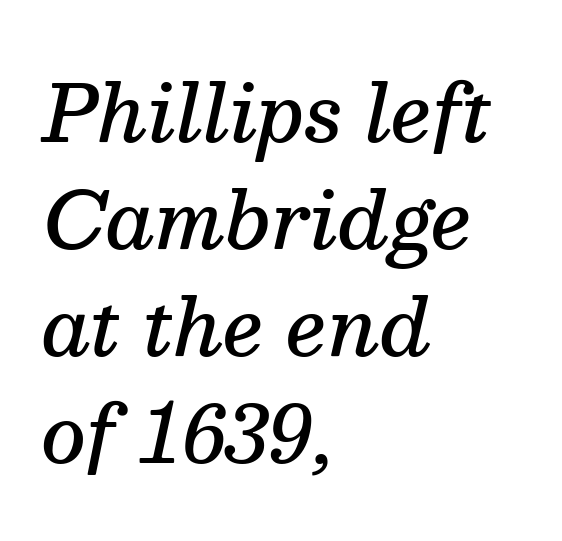
The image shows 78 px semibold serif type, italic (leaning right); set left-aligned, normal line spacing (1.37x), normal letter spacing, not underlined; medium stroke contrast and a medium x-height.
